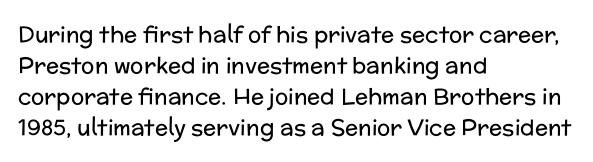
The image shows 22 px text type, upright; set left-aligned, normal line spacing (1.41x), normal letter spacing, not underlined.
